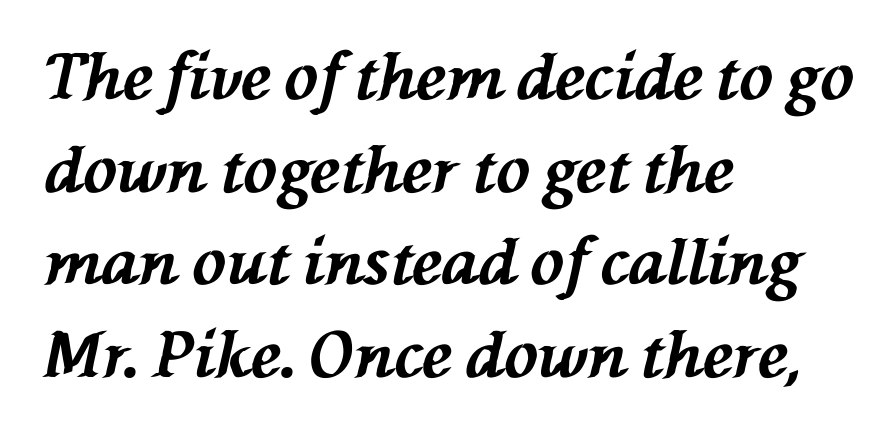
Q: Is the text bold? A: Yes.
Q: Is the text italic (slanted)? A: Yes, it leans left by about 76 degrees.
Q: Is the text underlined? A: No.
Q: How is the paragraph aligned? A: Left-aligned.
Q: Is the spacing between letters normal or unusually wide? A: Normal.
Q: Is the spacing between lines tight, normal or loose? A: Normal.
Q: Width (condensed, normal, or wide)? A: Normal.
Q: Stroke contrast? A: Medium.
Q: x-height? A: Medium.
Q: Monospaced? A: No.
